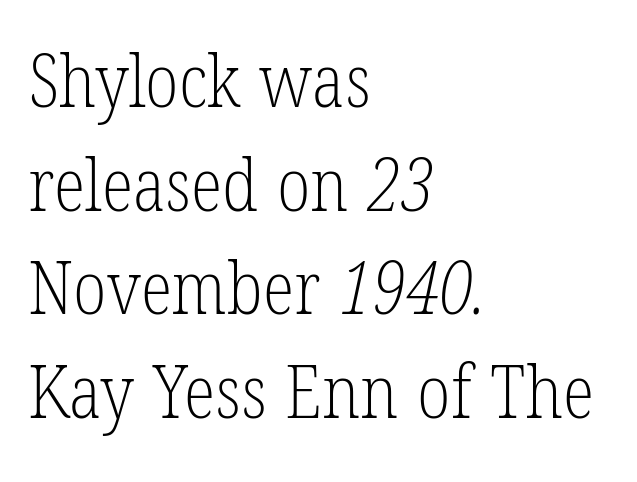
{"serif": "yes", "bold": "no", "weight": "light", "width": "condensed", "stroke_contrast": "low", "x_height": "medium", "monospaced": "no", "underline": "no", "align": "left", "line_spacing": "normal", "line_spacing_ratio": 1.42, "letter_spacing": "normal", "letter_spacing_em": 0.0, "glyph_px": 73}
